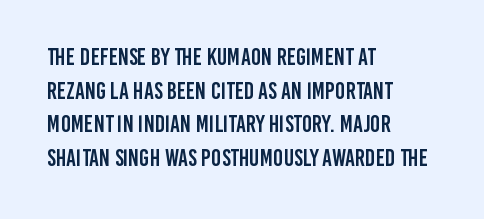
{"italic": "no", "underline": "no", "align": "left", "line_spacing": "normal", "line_spacing_ratio": 1.4, "letter_spacing": "normal", "letter_spacing_em": 0.0, "glyph_px": 24}
